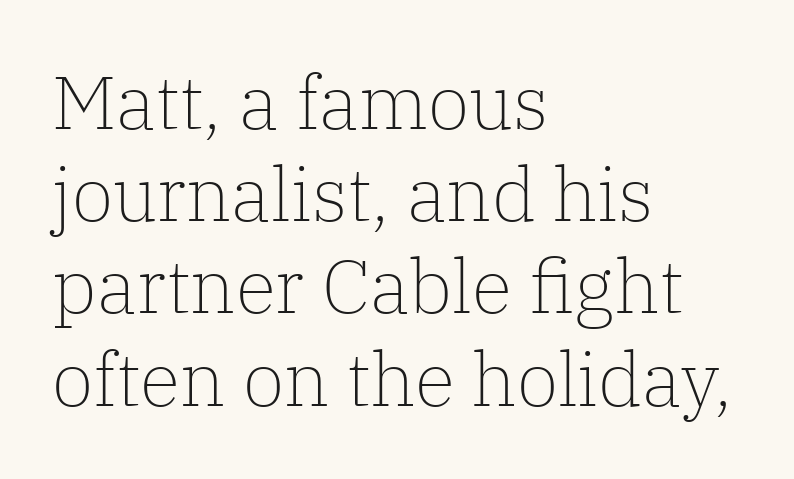
Q: Is the text bold? A: No.
Q: Is the text italic (slanted)? A: No, it is upright.
Q: Is the typeface a serif or a sans-serif typeface? A: Serif.
Q: Is the text underlined? A: No.
Q: How is the paragraph aligned? A: Left-aligned.
Q: Is the spacing between letters normal or unusually wide? A: Normal.
Q: Width (condensed, normal, or wide)? A: Normal.
Q: Stroke contrast? A: Low.
Q: x-height? A: Medium.
Q: Monospaced? A: No.
